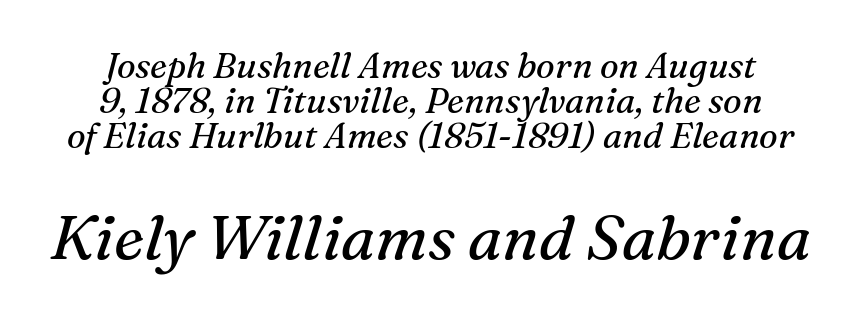
Nothing heavy about these letters — not bold at all. Unmarked baselines from the first word to the last. Bigger letters appear in the bottom chunk; the top chunk is reduced. These lines are rendered in a variable-pitch font. Serif or sans? Serif — the stroke terminals have little feet.
